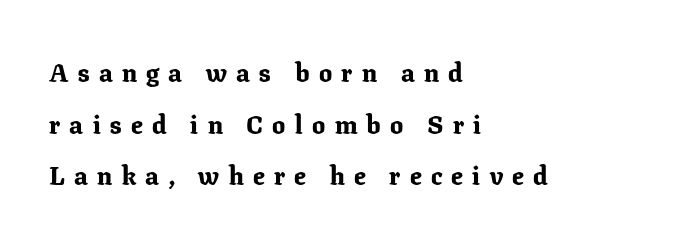
{"italic": "no", "bold": "yes", "underline": "no", "align": "left", "line_spacing": "loose", "line_spacing_ratio": 1.99, "letter_spacing": "wide", "letter_spacing_em": 0.36, "glyph_px": 26}
